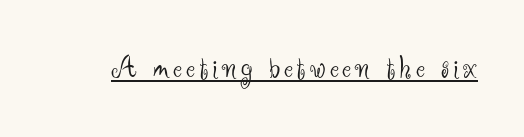
Italic: no, the glyphs are upright roman. Underlining? Definitely there. Looks like regular typesetting: each glyph gets only the width it needs. Regarding serifs, this sample does without them.
